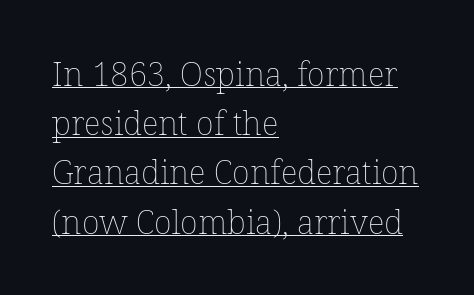
The image shows 33 px thin type, upright; set left-aligned, normal line spacing (1.49x), normal letter spacing, underlined; low stroke contrast and a medium x-height.
